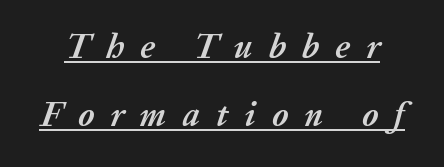
The image shows 34 px semibold type, italic (leaning right); set loose line spacing (2.0x), unusually wide letter spacing (+0.47 em), underlined; medium stroke contrast and a medium x-height.
